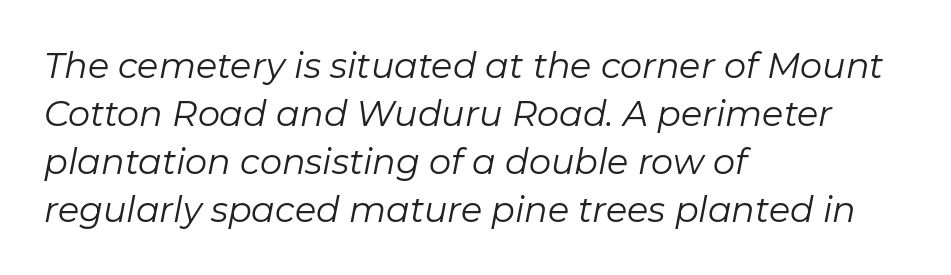
The whole block is typeset with a tilt. This sample uses plain, unmodified letter spacing. One-word summary of the alignment: left. Stroke thickness stays within the range of a standard reading face or lighter.
